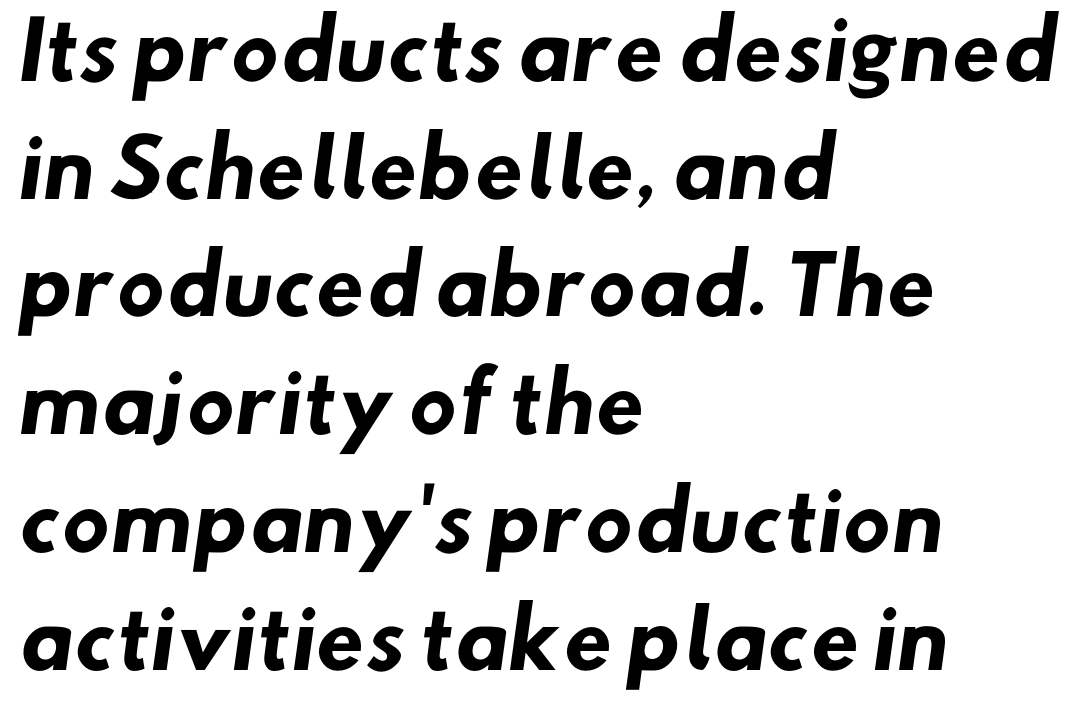
The image shows 79 px heavy sans-serif type; set left-aligned, normal line spacing (1.49x), normal letter spacing, not underlined; low stroke contrast and a small x-height.
